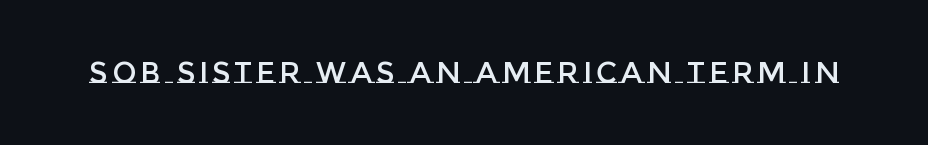
Q: Is the text italic (slanted)? A: No, it is upright.
Q: Is the text underlined? A: No.
Q: Width (condensed, normal, or wide)? A: Normal.
Q: Stroke contrast? A: Low.
Q: x-height? A: Large.
Q: Monospaced? A: No.
